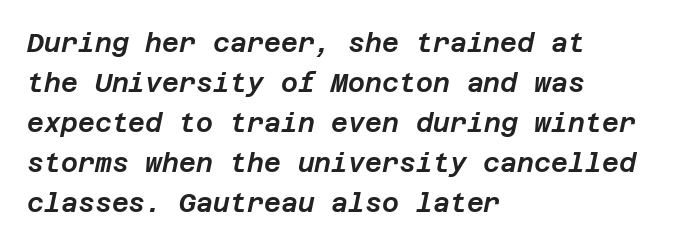
{"italic": "yes", "lean": "right", "slant_degrees": 12, "underline": "no", "align": "left", "line_spacing": "normal", "line_spacing_ratio": 1.54, "letter_spacing": "normal", "letter_spacing_em": 0.0, "glyph_px": 26}
